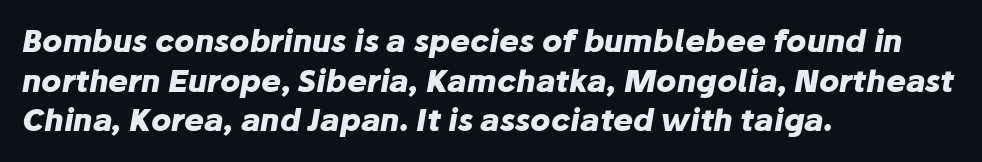
The image shows 30 px heavy type, italic (leaning right); set left-aligned, normal line spacing (1.32x), normal letter spacing, not underlined; low stroke contrast and a medium x-height.
